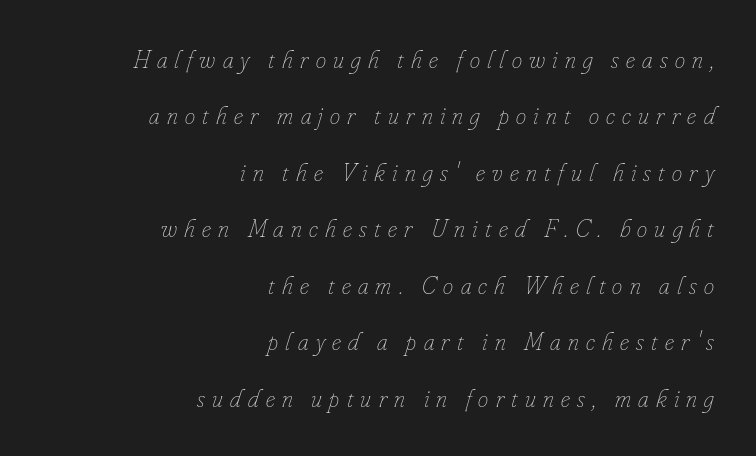
Check under the words: just untouched page. No heavy texture on the line: the type isn't bold. The letterforms stand isolated, each surrounded by extra space. Slant detected: the letters are inclined. Alignment: flush right.
